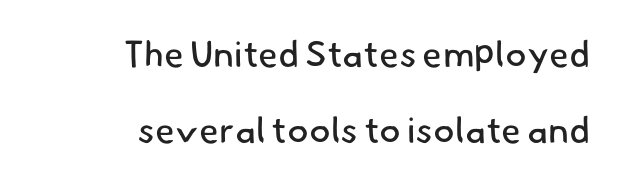
The image shows 36 px regular-weight sans-serif type; set right-aligned, loose line spacing (2.11x), normal letter spacing, not underlined; low stroke contrast and a small x-height.
